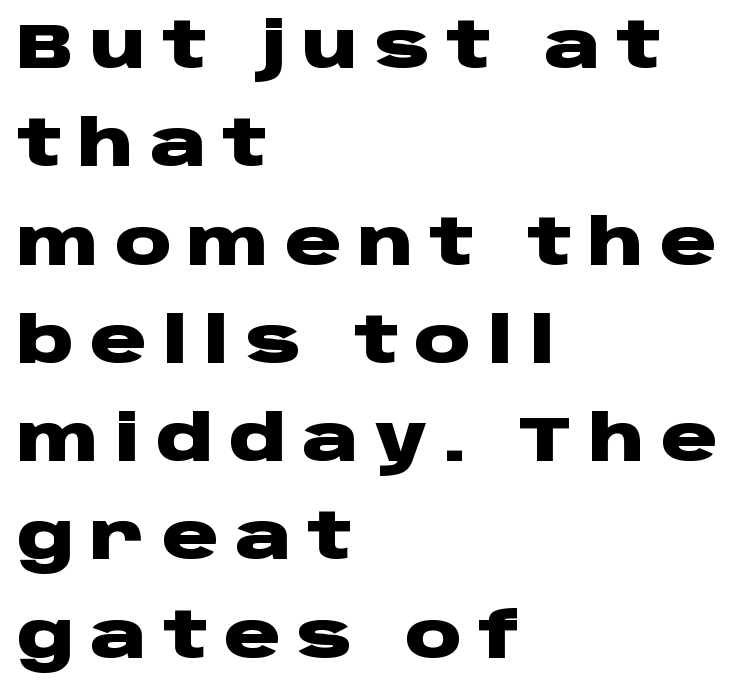
The image shows 63 px heavy, wide sans-serif type, upright; set left-aligned, normal line spacing (1.56x), unusually wide letter spacing (+0.25 em), not underlined; low stroke contrast and a large x-height.
